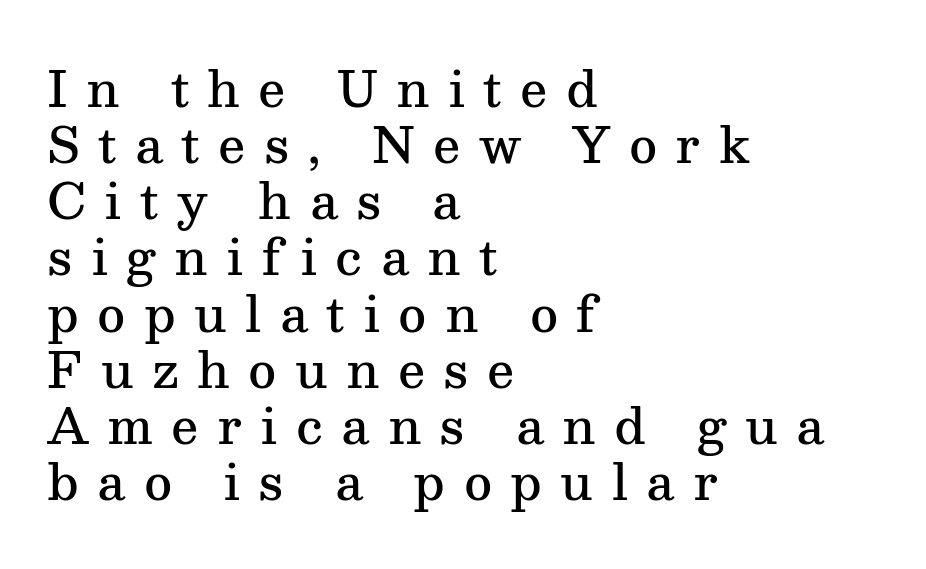
Q: Is the text bold? A: Semi-bold.
Q: Is the text italic (slanted)? A: No, it is upright.
Q: Is the typeface a serif or a sans-serif typeface? A: Serif.
Q: Is the text underlined? A: No.
Q: How is the paragraph aligned? A: Left-aligned.
Q: Is the spacing between letters normal or unusually wide? A: Unusually wide.
Q: Width (condensed, normal, or wide)? A: Normal.
Q: Stroke contrast? A: Medium.
Q: x-height? A: Medium.
Q: Monospaced? A: No.
